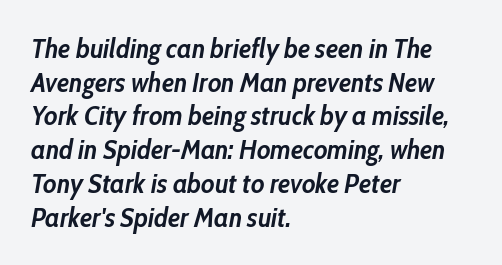
{"italic": "yes", "lean": "right", "slant_degrees": 10, "bold": "yes", "underline": "no", "align": "left", "line_spacing": "normal", "line_spacing_ratio": 1.25, "letter_spacing": "normal", "letter_spacing_em": 0.0, "glyph_px": 27}
